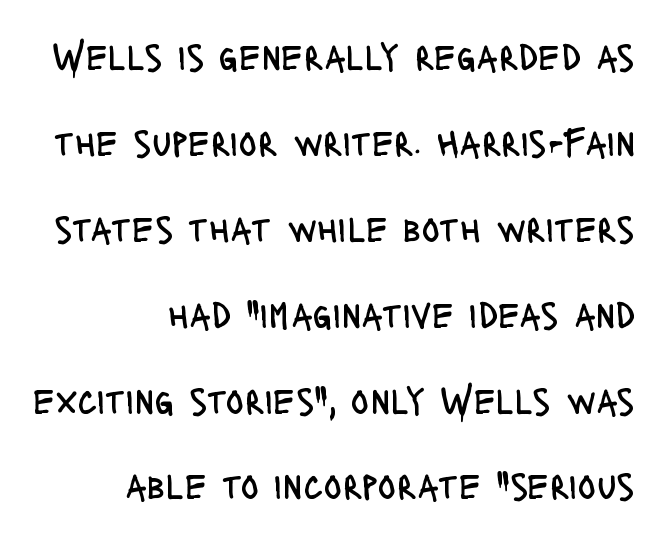
Q: Is the text bold? A: No.
Q: Is the text italic (slanted)? A: No, it is upright.
Q: Is the typeface a serif or a sans-serif typeface? A: Sans-serif.
Q: Is the text underlined? A: No.
Q: How is the paragraph aligned? A: Right-aligned.
Q: Is the spacing between letters normal or unusually wide? A: Normal.
Q: Is the spacing between lines tight, normal or loose? A: Loose.
Q: Width (condensed, normal, or wide)? A: Condensed.
Q: Stroke contrast? A: Low.
Q: x-height? A: Large.
Q: Monospaced? A: No.
